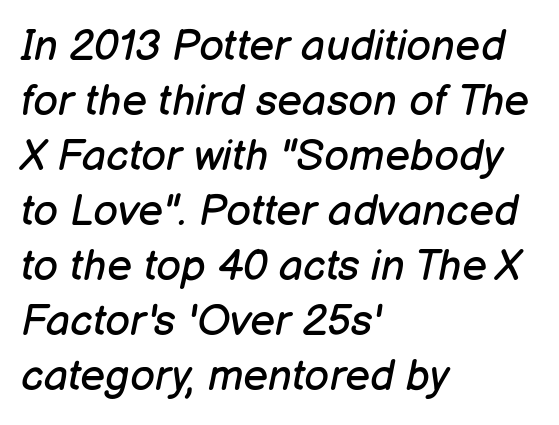
{"italic": "yes", "lean": "right", "slant_degrees": 12, "bold": "no", "weight": "regular", "width": "normal", "stroke_contrast": "low", "x_height": "medium", "monospaced": "no", "underline": "no", "align": "left", "line_spacing": "normal", "line_spacing_ratio": 1.28, "letter_spacing": "normal", "letter_spacing_em": 0.0, "glyph_px": 43}
